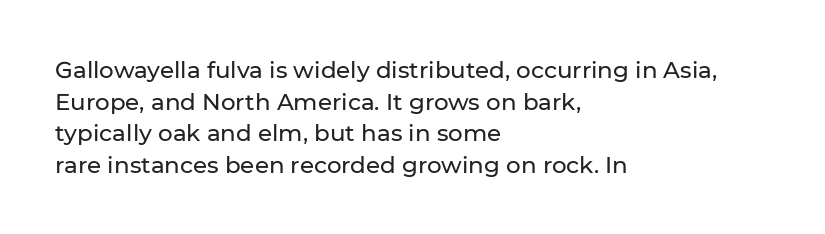
The letterforms sit shoulder to shoulder at normal distance. The paragraph has a hard left edge and a soft right edge. A clean baseline with only descenders dipping below it. No italicization has been applied; the sample stays upright.
